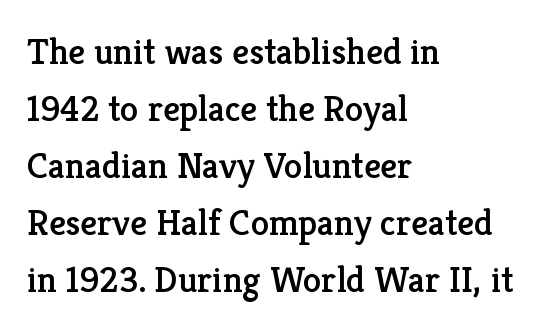
The image shows 37 px serif type, upright; set left-aligned, normal line spacing (1.54x), normal letter spacing, not underlined; low stroke contrast and a medium x-height.
